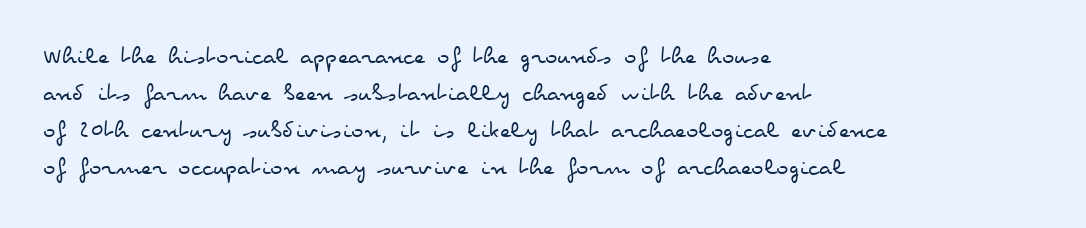
The image shows 26 px text type, upright; set left-aligned, normal line spacing (1.42x), normal letter spacing, not underlined.
